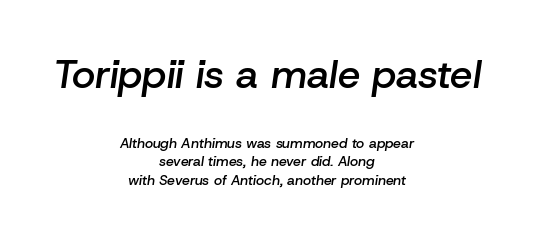
{"italic": "yes", "lean": "right", "slant_degrees": 8, "bold": "semi", "weight": "semibold", "width": "normal", "stroke_contrast": "low", "x_height": "medium", "monospaced": "no", "underline": "no", "align": "center", "line_spacing": "normal", "line_spacing_ratio": 1.34, "letter_spacing": "normal", "letter_spacing_em": 0.0, "larger_block": "first", "size_ratio": 2.86, "glyph_px": 40}
